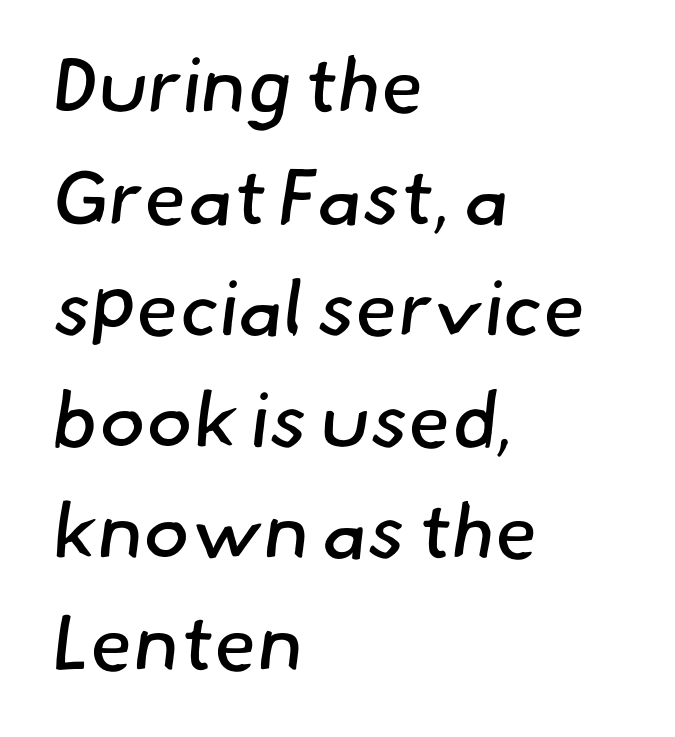
{"serif": "no", "bold": "no", "weight": "regular", "width": "normal", "stroke_contrast": "low", "x_height": "small", "monospaced": "no", "underline": "no", "align": "left", "line_spacing": "normal", "line_spacing_ratio": 1.43, "letter_spacing": "normal", "letter_spacing_em": 0.0, "glyph_px": 78}
